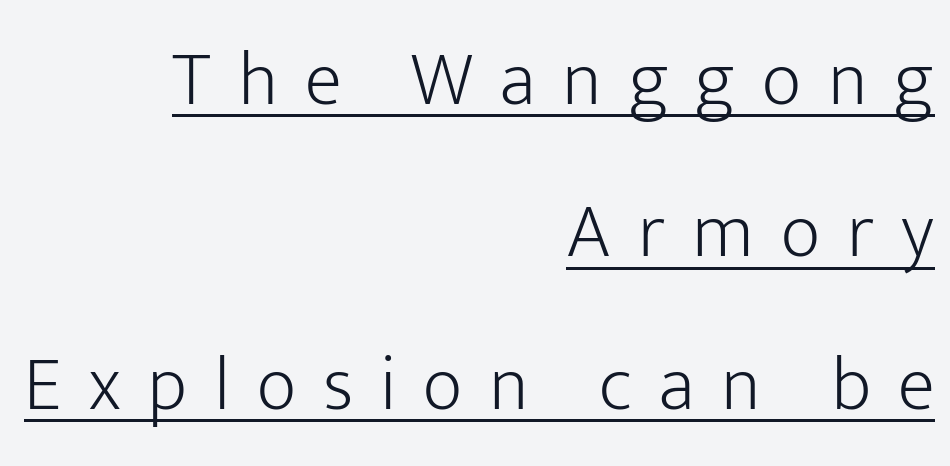
Q: Is the text bold? A: No.
Q: Is the text italic (slanted)? A: No, it is upright.
Q: Is the typeface a serif or a sans-serif typeface? A: Sans-serif.
Q: Is the text underlined? A: Yes.
Q: How is the paragraph aligned? A: Right-aligned.
Q: Is the spacing between letters normal or unusually wide? A: Unusually wide.
Q: Is the spacing between lines tight, normal or loose? A: Loose.
Q: Width (condensed, normal, or wide)? A: Normal.
Q: Stroke contrast? A: Low.
Q: x-height? A: Medium.
Q: Monospaced? A: No.
